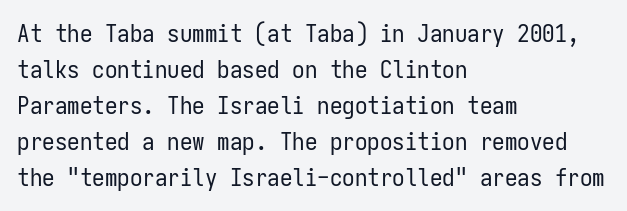
The image shows 25 px text type, upright; set left-aligned, normal line spacing (1.44x), normal letter spacing, not underlined.
